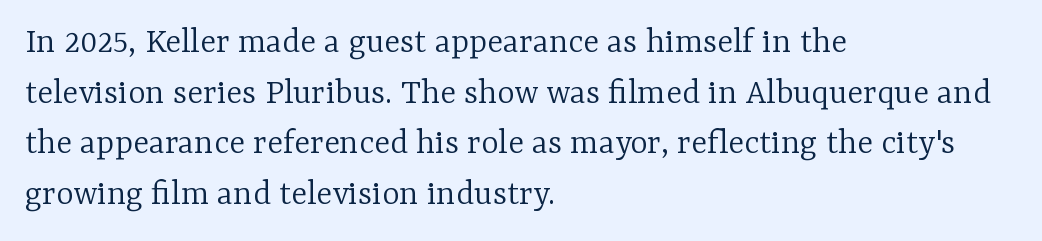
Ascenders rise straight up at ninety degrees. A clean baseline with only descenders dipping below it. The letterforms sit at book weight or below. Casual observation: everything's shoved over to the left.
